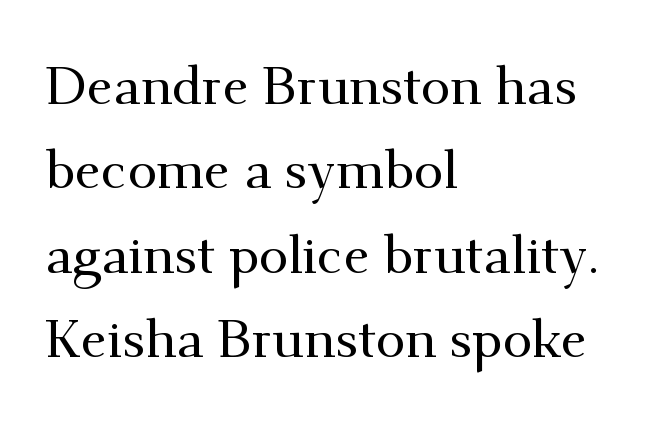
{"serif": "yes", "italic": "no", "width": "normal", "stroke_contrast": "medium", "x_height": "small", "monospaced": "no", "underline": "no", "align": "left", "line_spacing": "normal", "line_spacing_ratio": 1.59, "letter_spacing": "normal", "letter_spacing_em": 0.0, "glyph_px": 53}
